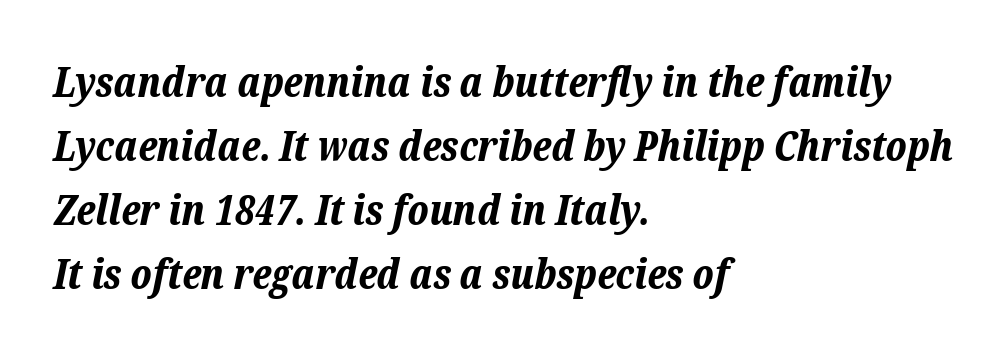
The image shows 41 px bold type, italic (leaning right); set left-aligned, normal line spacing (1.56x), normal letter spacing, not underlined; low stroke contrast and a medium x-height.
